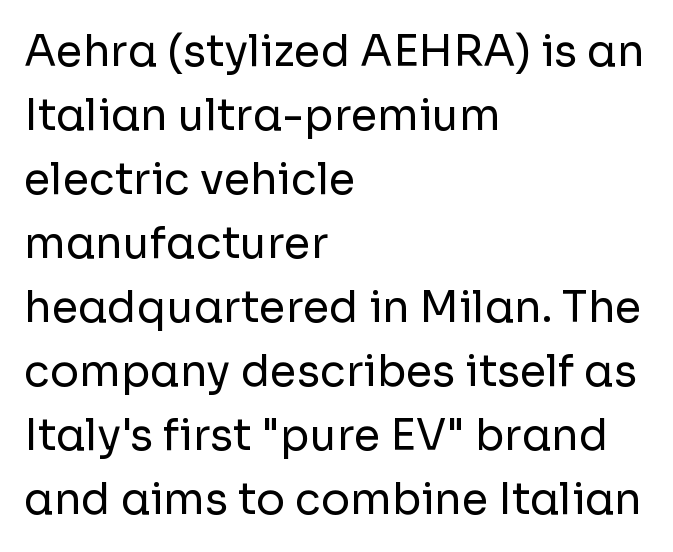
{"serif": "no", "italic": "no", "bold": "no", "weight": "regular", "width": "normal", "stroke_contrast": "low", "x_height": "medium", "monospaced": "no", "underline": "no", "align": "left", "line_spacing": "normal", "line_spacing_ratio": 1.49, "letter_spacing": "normal", "letter_spacing_em": 0.0, "glyph_px": 43}
